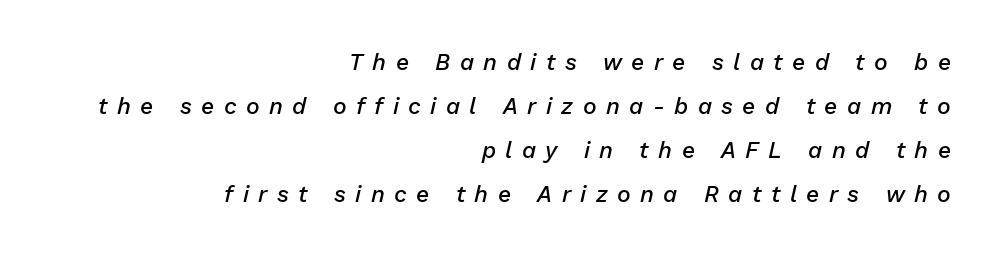
The image shows 23 px text type, italic (leaning right); set right-aligned, loose line spacing (1.91x), unusually wide letter spacing (+0.41 em), not underlined.
